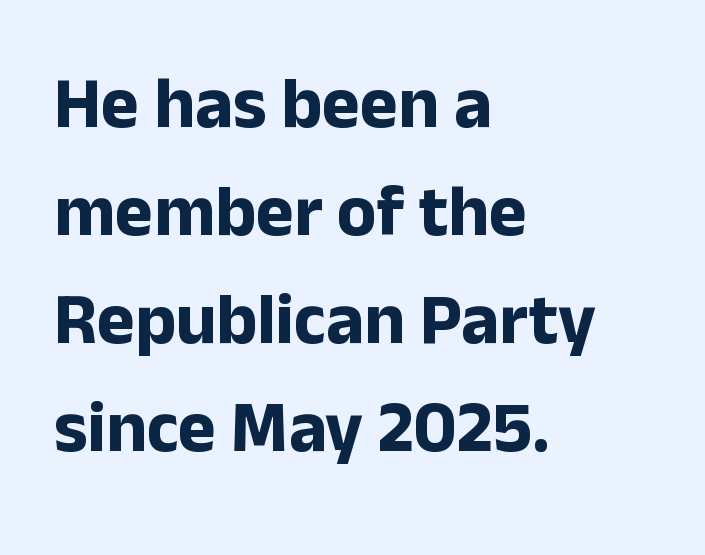
Q: Is the text bold? A: Yes.
Q: Is the text italic (slanted)? A: No, it is upright.
Q: Is the typeface a serif or a sans-serif typeface? A: Sans-serif.
Q: Is the text underlined? A: No.
Q: How is the paragraph aligned? A: Left-aligned.
Q: Is the spacing between letters normal or unusually wide? A: Normal.
Q: Is the spacing between lines tight, normal or loose? A: Normal.
Q: Width (condensed, normal, or wide)? A: Normal.
Q: Stroke contrast? A: Low.
Q: x-height? A: Medium.
Q: Monospaced? A: No.
